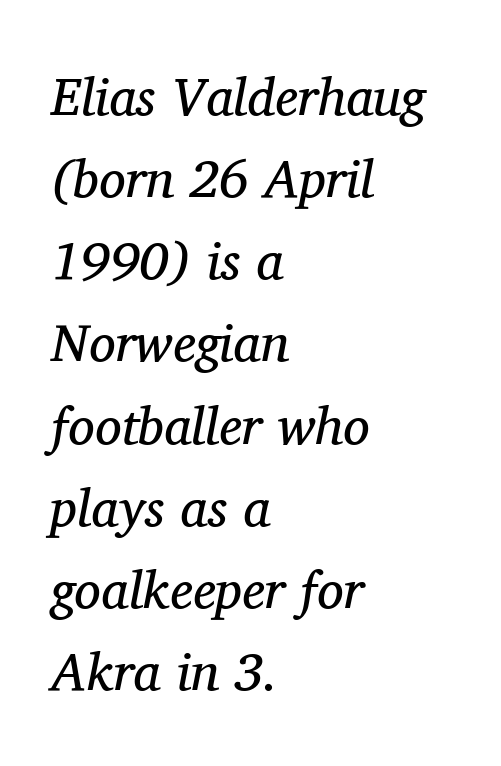
The letters look calm and open, with moderate or lighter stems. Type without underlining. A typesetter would call this leading conventional body-copy spacing. Each letter's strokes conclude with small projecting serifs. The letterforms sit shoulder to shoulder at normal distance. These lines were composed using italics.
